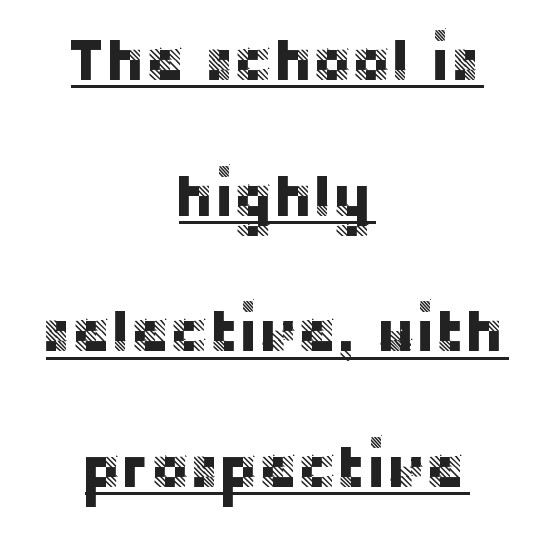
Serifs: no, the terminals of the letterforms are clean. Does extra space separate the letters? No, they use regular spacing. This sample carries an underscore along the baseline area. This is roman type, the default non-slanted kind.
